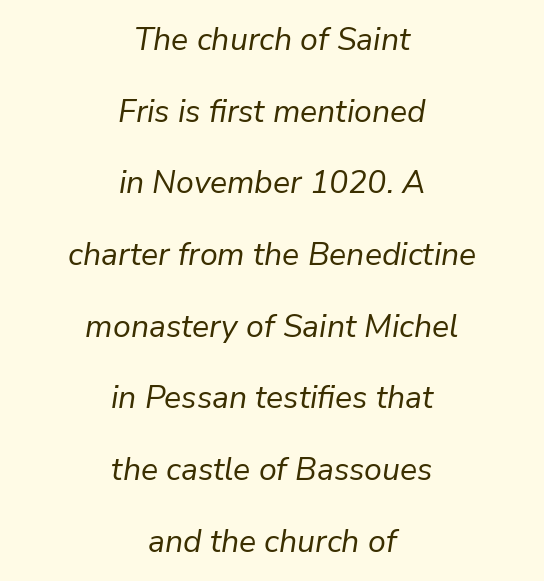
Q: Is the text bold? A: No.
Q: Is the text italic (slanted)? A: Yes, it leans right by about 9 degrees.
Q: Is the text underlined? A: No.
Q: How is the paragraph aligned? A: Centered.
Q: Is the spacing between letters normal or unusually wide? A: Normal.
Q: Is the spacing between lines tight, normal or loose? A: Loose.
Q: Width (condensed, normal, or wide)? A: Normal.
Q: Stroke contrast? A: Low.
Q: x-height? A: Medium.
Q: Monospaced? A: No.
